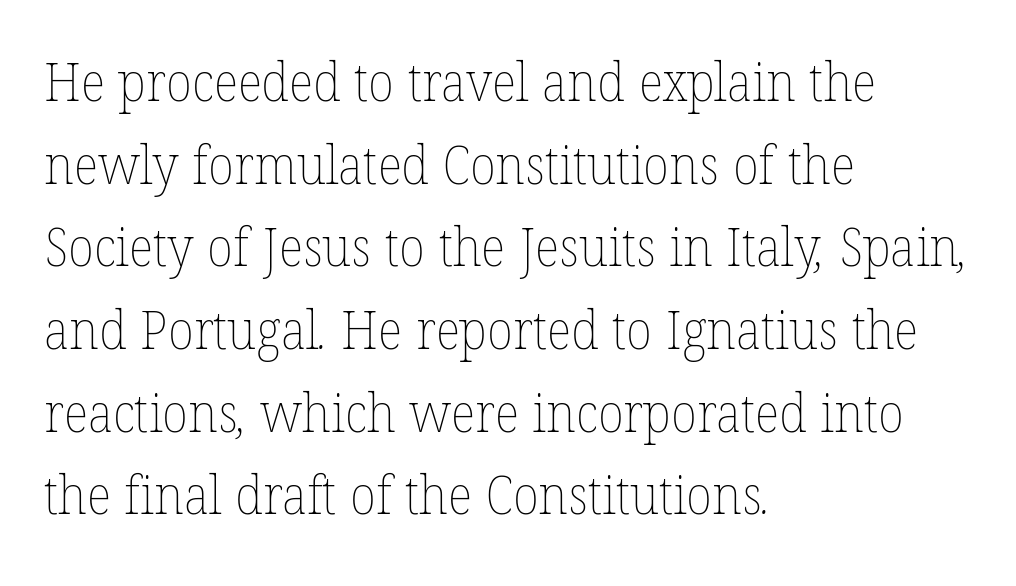
The strokes carry an ordinary text weight at most. Think of a printed novel: that variable character pitch is what you see here. Each new line begins a customary step beneath the previous one. Here the glyphs are tracked normally, forming tight word shapes.
